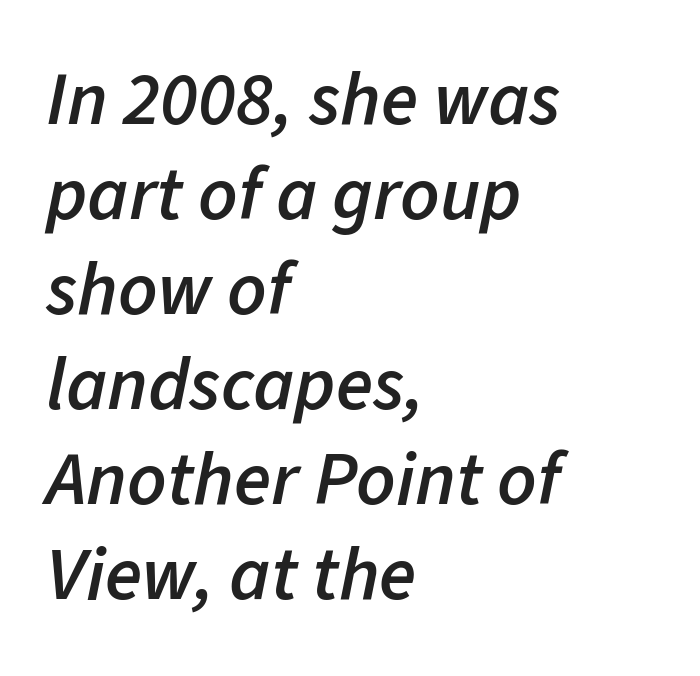
Q: Is the text bold? A: Semi-bold.
Q: Is the text italic (slanted)? A: Yes, it leans right by about 11 degrees.
Q: Is the text underlined? A: No.
Q: How is the paragraph aligned? A: Left-aligned.
Q: Is the spacing between letters normal or unusually wide? A: Normal.
Q: Is the spacing between lines tight, normal or loose? A: Normal.
Q: Width (condensed, normal, or wide)? A: Normal.
Q: Stroke contrast? A: Low.
Q: x-height? A: Medium.
Q: Monospaced? A: No.
